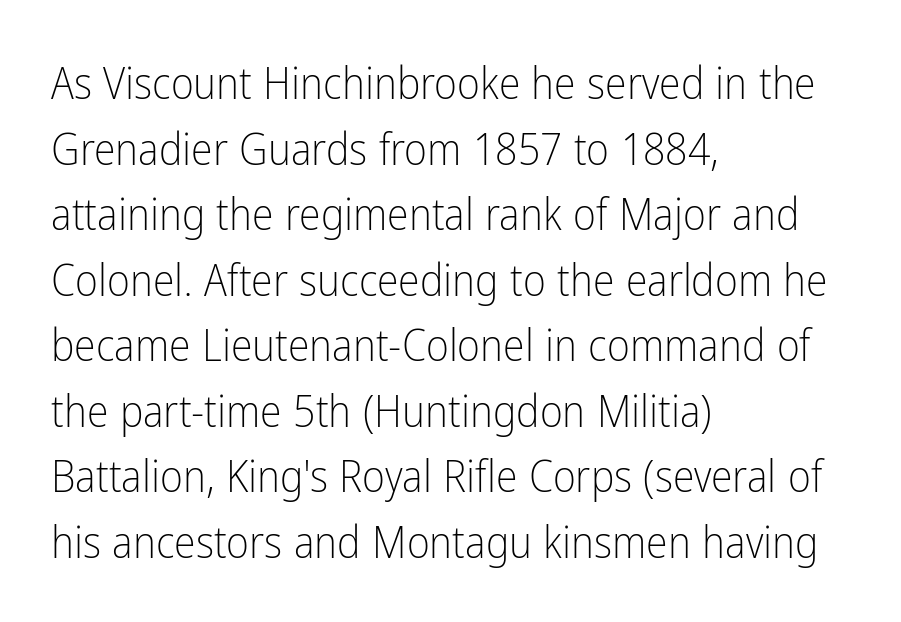
{"serif": "no", "italic": "no", "bold": "no", "weight": "light", "width": "condensed", "stroke_contrast": "low", "x_height": "medium", "monospaced": "no", "underline": "no", "align": "left", "line_spacing": "normal", "line_spacing_ratio": 1.49, "letter_spacing": "normal", "letter_spacing_em": 0.0, "glyph_px": 44}
